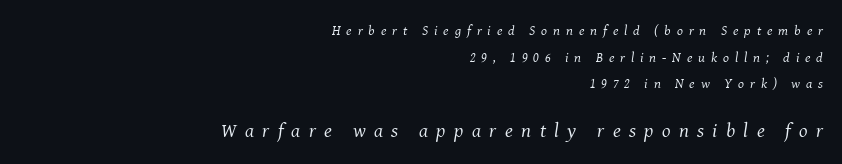
{"italic": "yes", "lean": "right", "slant_degrees": 8, "bold": "no", "underline": "no", "align": "right", "line_spacing": "loose", "line_spacing_ratio": 1.9, "letter_spacing": "wide", "letter_spacing_em": 0.42, "larger_block": "second", "size_ratio": 1.43, "glyph_px": 20}
